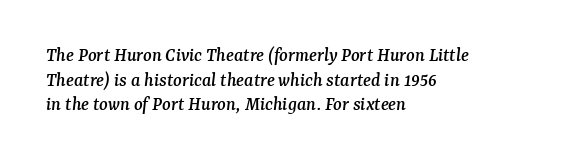
Q: Is the text italic (slanted)? A: Yes, it leans right by about 7 degrees.
Q: Is the text underlined? A: No.
Q: How is the paragraph aligned? A: Left-aligned.
Q: Is the spacing between letters normal or unusually wide? A: Normal.
